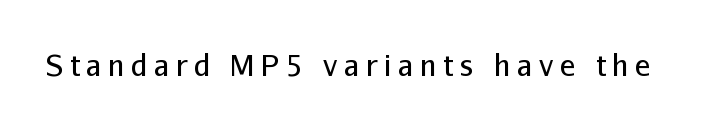
The image shows 29 px regular-weight sans-serif type, upright; set unusually wide letter spacing (+0.23 em), not underlined; low stroke contrast and a medium x-height.
